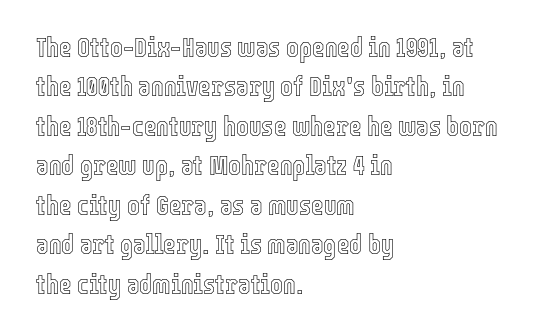
Q: Is the text italic (slanted)? A: No, it is upright.
Q: Is the text underlined? A: No.
Q: How is the paragraph aligned? A: Left-aligned.
Q: Is the spacing between letters normal or unusually wide? A: Normal.
Q: Is the spacing between lines tight, normal or loose? A: Normal.
